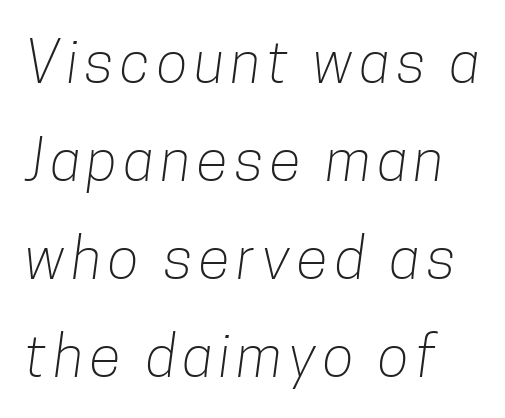
The image shows 58 px light, condensed sans-serif type; set normal line spacing (1.69x), not underlined; low stroke contrast and a medium x-height.
